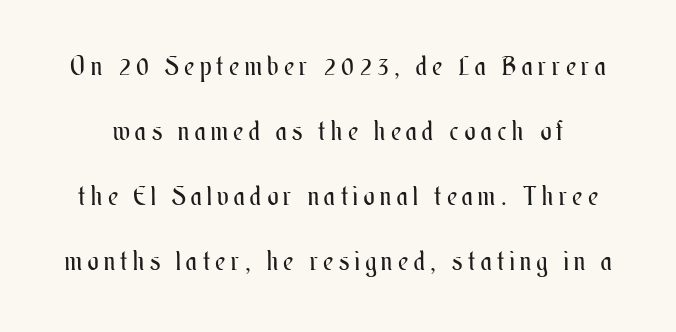
Weight: in the light-to-regular range. The gaps between neighbouring characters are conspicuously large. If you measured baseline to baseline, you'd find a long distance. This rendering features lettering with no underline. Ordinary non-slanted type is in use.
